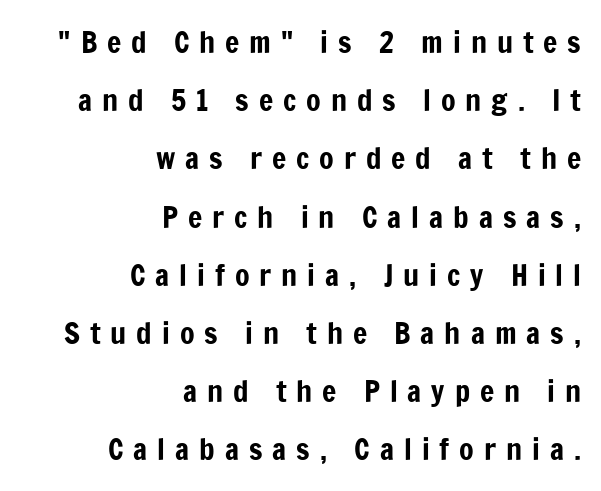
The image shows 30 px condensed sans-serif type, upright; set right-aligned, loose line spacing (1.94x), unusually wide letter spacing (+0.33 em), not underlined; low stroke contrast and a medium x-height.
